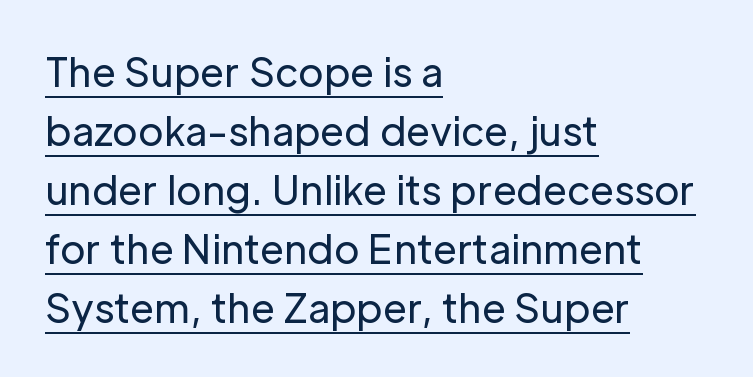
The image shows 39 px regular-weight sans-serif type, upright; set left-aligned, normal line spacing (1.51x), normal letter spacing, underlined; low stroke contrast and a medium x-height.
